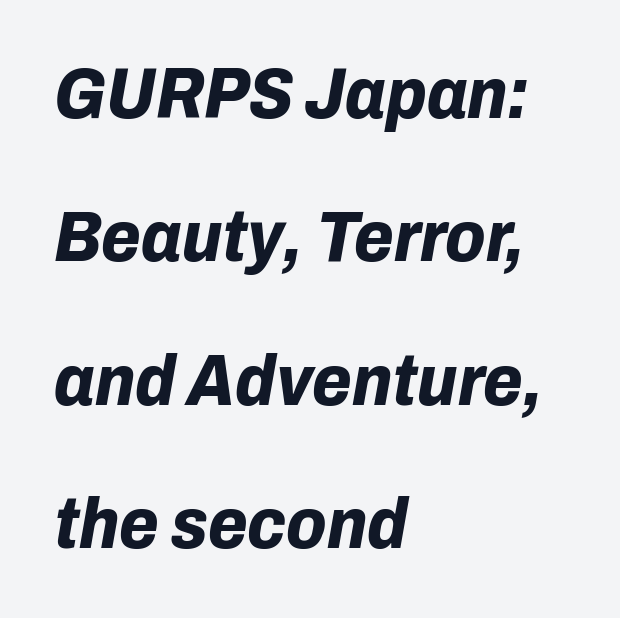
The image shows 72 px bold type, italic (leaning right); set left-aligned, loose line spacing (1.99x), normal letter spacing, not underlined; low stroke contrast and a medium x-height.
